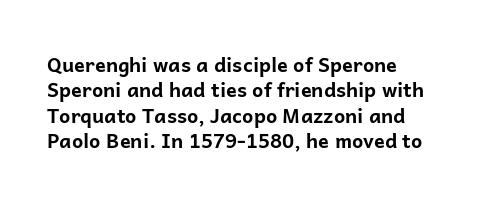
{"italic": "no", "bold": "yes", "underline": "no", "align": "left", "line_spacing": "normal", "line_spacing_ratio": 1.27, "letter_spacing": "normal", "letter_spacing_em": 0.0, "glyph_px": 20}
